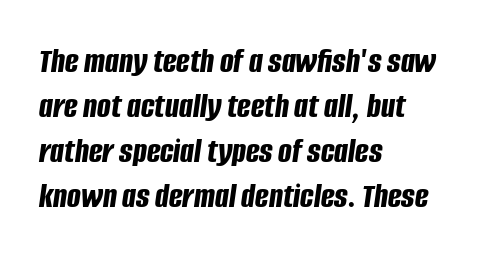
The image shows 36 px bold, condensed type, italic (leaning right); set left-aligned, normal line spacing (1.25x), normal letter spacing, not underlined; low stroke contrast and a large x-height.
